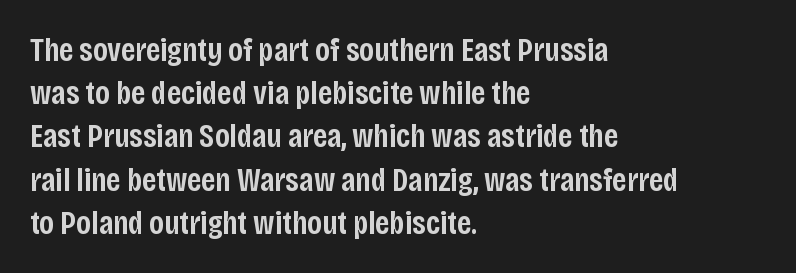
The image shows 33 px semibold, condensed sans-serif type, upright; set left-aligned, normal line spacing (1.31x), normal letter spacing, not underlined; low stroke contrast and a large x-height.
